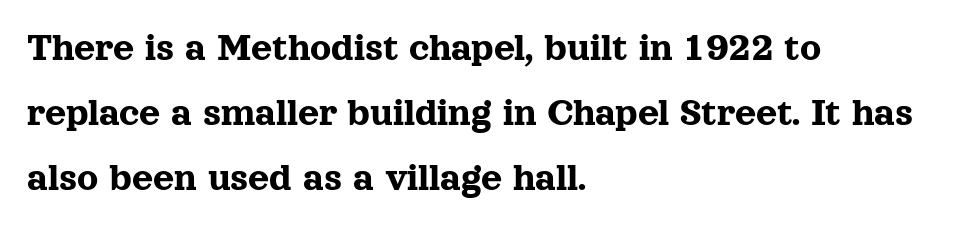
The image shows 41 px serif type, upright; set left-aligned, normal line spacing (1.58x), normal letter spacing, not underlined; a medium x-height.
